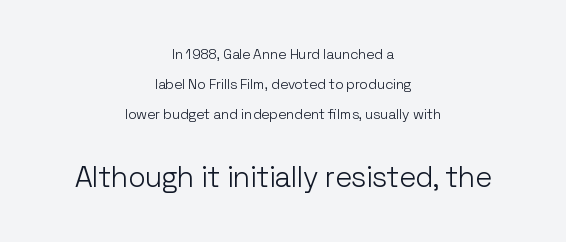
Q: Is the text bold? A: No.
Q: Is the text italic (slanted)? A: No, it is upright.
Q: Is the typeface a serif or a sans-serif typeface? A: Sans-serif.
Q: Is the text underlined? A: No.
Q: How is the paragraph aligned? A: Centered.
Q: Is the spacing between letters normal or unusually wide? A: Normal.
Q: Is the spacing between lines tight, normal or loose? A: Loose.
Q: Which block of text is set in a larger size, the first (top) or the second (bottom)? A: The second (bottom) one.
Q: Width (condensed, normal, or wide)? A: Normal.
Q: Stroke contrast? A: Low.
Q: x-height? A: Medium.
Q: Monospaced? A: No.
